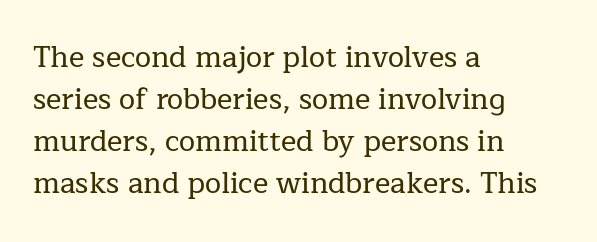
Between one letter and the next there's only the usual sliver of space. No italicization has been applied; the sample stays upright. Character widths vary here, with narrow letters taking less room than wide ones. Horizontally, the lines are justified to the leading edge only. The passage shown is typeset with a serif family.
